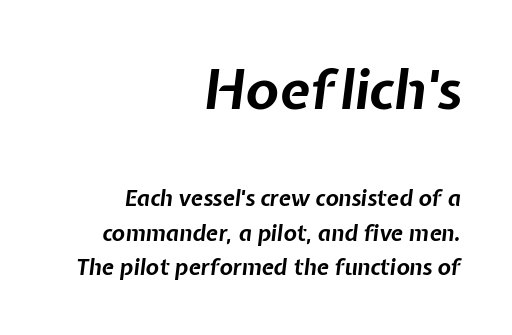
The image shows 55 px bold type, italic (leaning right); set right-aligned, normal line spacing (1.58x), normal letter spacing, not underlined; the first (top) block is 2.5x larger; low stroke contrast and a medium x-height.
